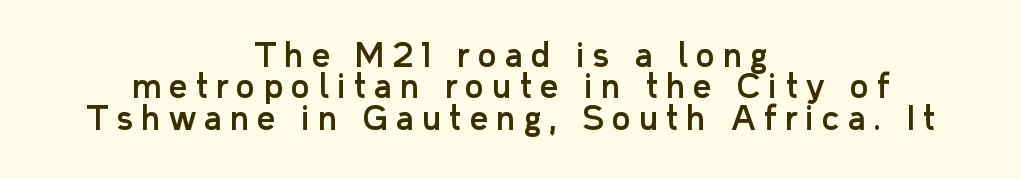
{"serif": "no", "italic": "no", "width": "normal", "stroke_contrast": "low", "x_height": "medium", "monospaced": "no", "underline": "no", "align": "center", "line_spacing": "tight", "line_spacing_ratio": 0.98, "letter_spacing": "wide", "letter_spacing_em": 0.26, "glyph_px": 32}
